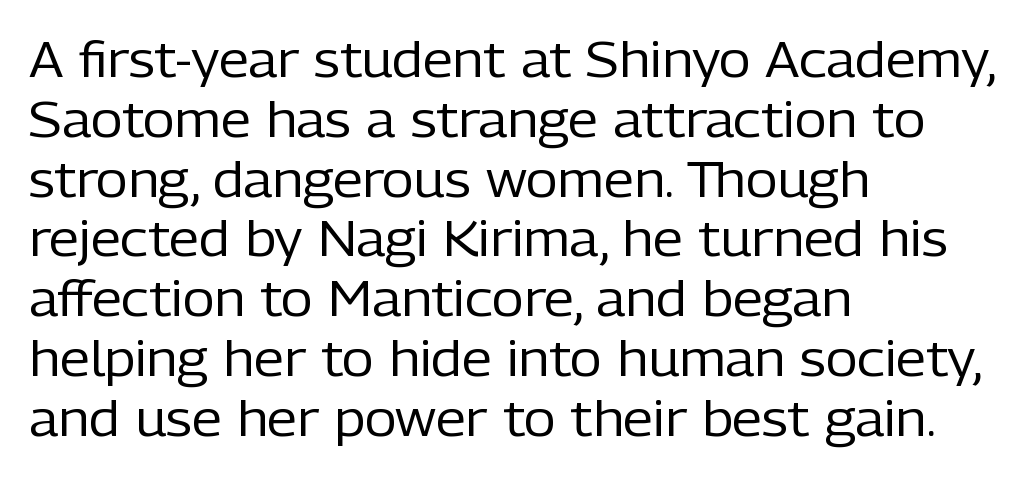
The image shows 49 px regular-weight sans-serif type, upright; set left-aligned, line spacing 1.22x, normal letter spacing, not underlined; low stroke contrast and a medium x-height.
